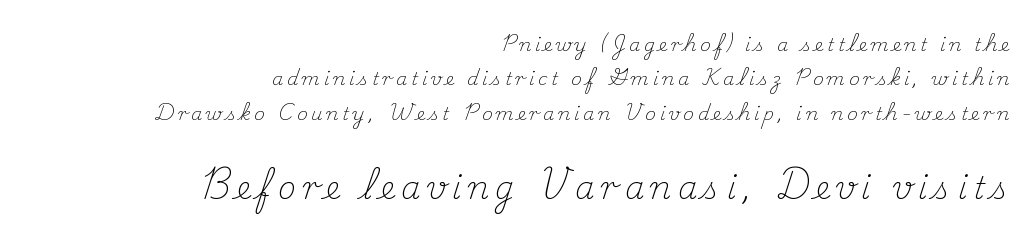
Q: Is the text bold? A: No.
Q: Is the text italic (slanted)? A: Yes.
Q: Is the typeface a serif or a sans-serif typeface? A: Serif.
Q: Is the text underlined? A: No.
Q: How is the paragraph aligned? A: Right-aligned.
Q: Is the spacing between letters normal or unusually wide? A: Unusually wide.
Q: Is the spacing between lines tight, normal or loose? A: Loose.
Q: Which block of text is set in a larger size, the first (top) or the second (bottom)? A: The second (bottom) one.
Q: Width (condensed, normal, or wide)? A: Normal.
Q: Stroke contrast? A: Medium.
Q: x-height? A: Small.
Q: Monospaced? A: No.
